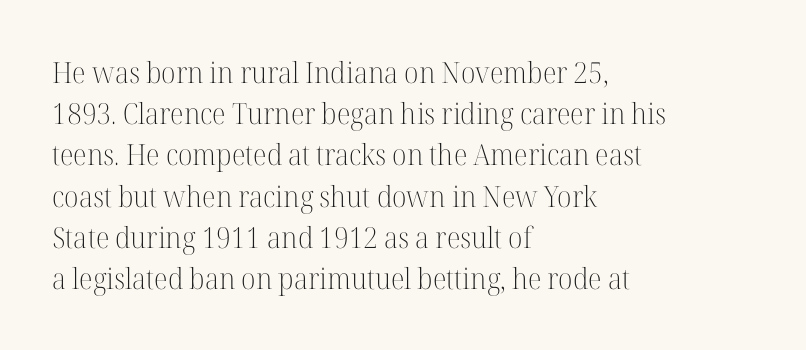
Quick note: interline space is typical. These lines keep a tight, regular rhythm from letter to letter. Proportional: the letters do not fall into vertical columns. Visually the block forms a straight wall on the left and a jagged coastline on the right.
